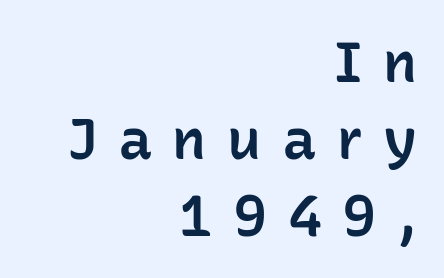
{"serif": "no", "italic": "no", "bold": "semi", "weight": "semibold", "width": "normal", "stroke_contrast": "low", "x_height": "medium", "monospaced": "no", "underline": "no", "align": "right", "line_spacing": "normal", "line_spacing_ratio": 1.35, "letter_spacing": "wide", "letter_spacing_em": 0.36, "glyph_px": 57}
